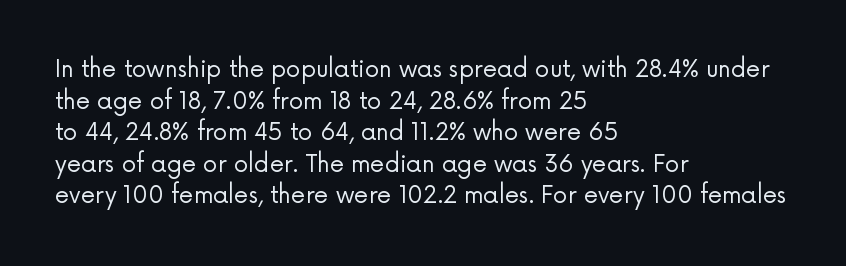
Q: Is the text bold? A: No.
Q: Is the text italic (slanted)? A: No, it is upright.
Q: Is the text underlined? A: No.
Q: How is the paragraph aligned? A: Left-aligned.
Q: Is the spacing between letters normal or unusually wide? A: Normal.
Q: Is the spacing between lines tight, normal or loose? A: Normal.
